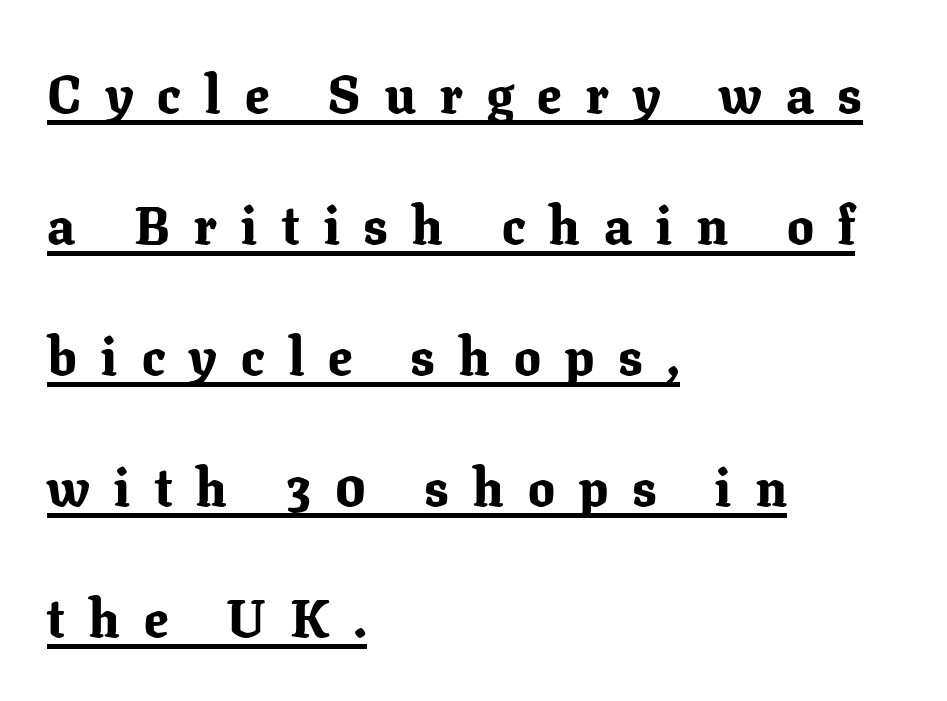
The image shows 53 px bold serif type, upright; set left-aligned, loose line spacing (2.47x), unusually wide letter spacing (+0.46 em), underlined; low stroke contrast and a medium x-height.
